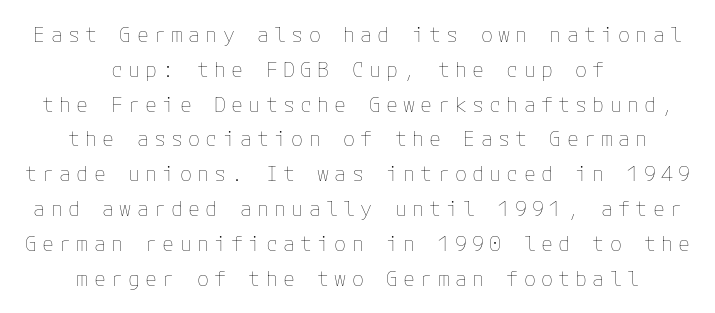
{"italic": "no", "bold": "no", "underline": "no", "align": "center", "line_spacing_ratio": 1.74, "letter_spacing": "wide", "letter_spacing_em": 0.26, "glyph_px": 20}
